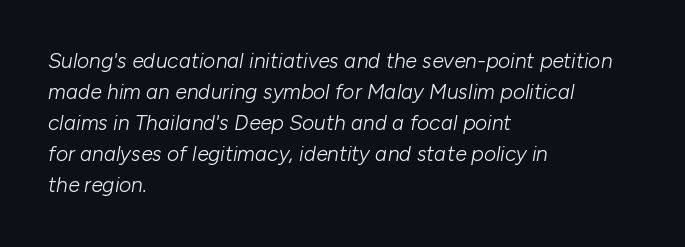
{"italic": "yes", "lean": "right", "slant_degrees": 10, "bold": "no", "underline": "no", "align": "left", "line_spacing": "normal", "line_spacing_ratio": 1.48, "letter_spacing": "normal", "letter_spacing_em": 0.0, "glyph_px": 21}
